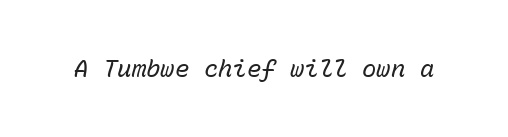
{"italic": "yes", "lean": "right", "slant_degrees": 15, "bold": "no", "underline": "no", "letter_spacing": "normal", "letter_spacing_em": 0.0, "glyph_px": 24}
